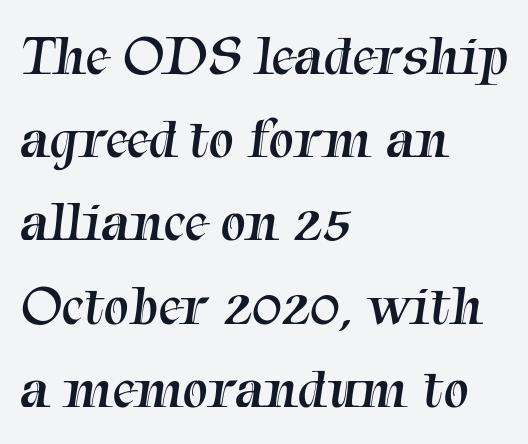
{"serif": "yes", "bold": "no", "weight": "regular", "width": "normal", "stroke_contrast": "medium", "x_height": "medium", "monospaced": "no", "underline": "no", "align": "left", "line_spacing": "normal", "line_spacing_ratio": 1.46, "letter_spacing": "normal", "letter_spacing_em": 0.0, "glyph_px": 57}
